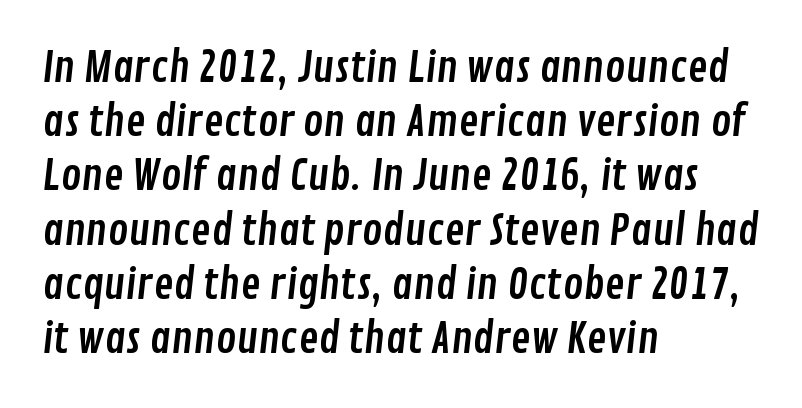
Spacing verdict: proportional, widths tailored to each character. Regarding leading, the lines here are spaced in the standard way. These lines are composed in type without serifs. The space directly below the letters is spotless.
